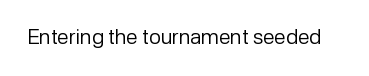
Q: Is the text bold? A: No.
Q: Is the text italic (slanted)? A: No, it is upright.
Q: Is the text underlined? A: No.
Q: Is the spacing between letters normal or unusually wide? A: Normal.
